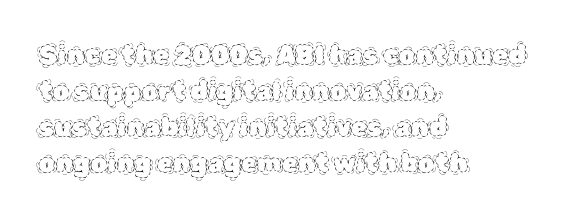
Q: Is the text bold? A: No.
Q: Is the text italic (slanted)? A: No, it is upright.
Q: Is the text underlined? A: No.
Q: How is the paragraph aligned? A: Left-aligned.
Q: Is the spacing between letters normal or unusually wide? A: Normal.
Q: Is the spacing between lines tight, normal or loose? A: Normal.
